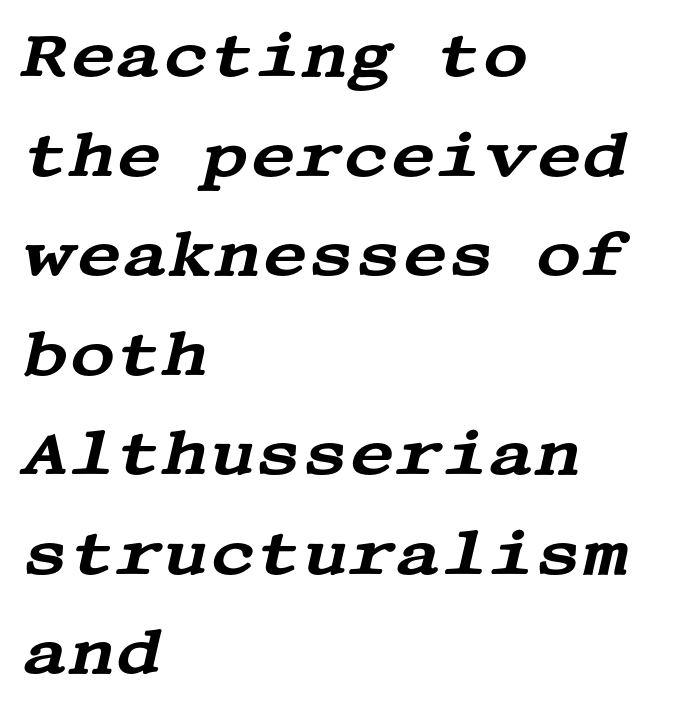
Words float on clear page, feet unadorned. A serif font was chosen for this passage. These lines are set flush left with a ragged right edge. Rendered with sloped, italic letterforms. The line texture is even and compact thanks to regular tracking. The space between consecutive lines is moderate.
